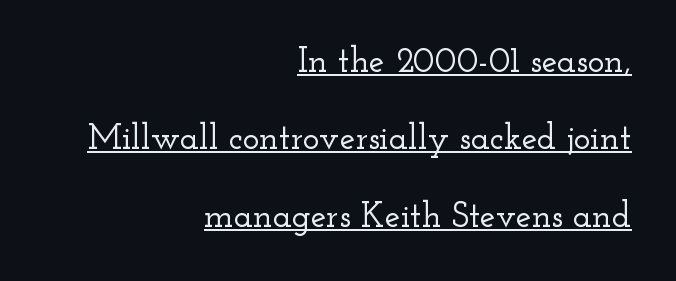
Ascenders rise straight up at ninety degrees. Leading is clearly above the norm, producing a sparse column. Somebody hit Ctrl+U on this one — the words are underlined. All the whitespace from short lines collects on the left. A serif font was chosen for this passage.
